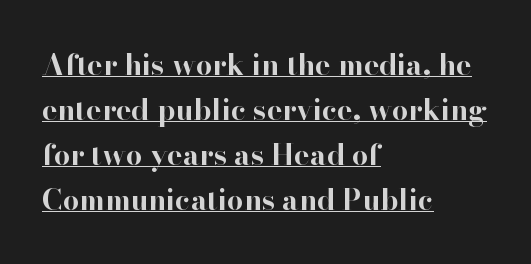
Q: Is the text bold? A: Yes.
Q: Is the text italic (slanted)? A: No, it is upright.
Q: Is the typeface a serif or a sans-serif typeface? A: Serif.
Q: Is the text underlined? A: Yes.
Q: How is the paragraph aligned? A: Left-aligned.
Q: Is the spacing between letters normal or unusually wide? A: Normal.
Q: Is the spacing between lines tight, normal or loose? A: Normal.
Q: Width (condensed, normal, or wide)? A: Normal.
Q: Stroke contrast? A: High.
Q: x-height? A: Small.
Q: Monospaced? A: No.
